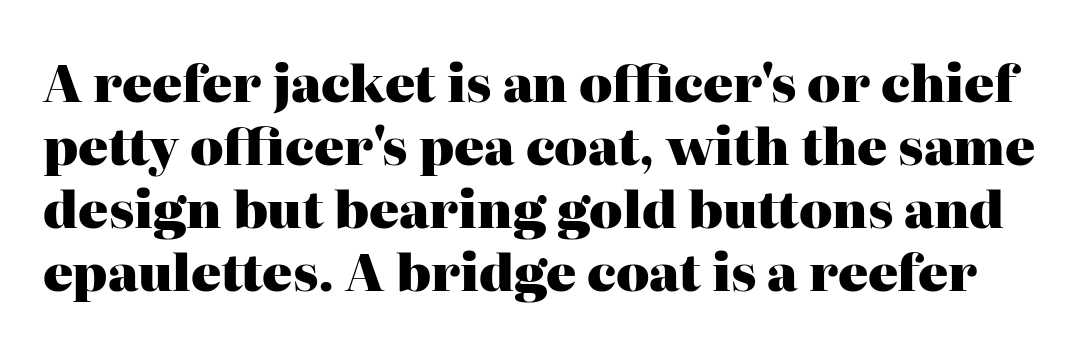
{"serif": "yes", "italic": "no", "bold": "yes", "weight": "heavy", "width": "normal", "stroke_contrast": "high", "x_height": "medium", "monospaced": "no", "underline": "no", "line_spacing": "normal", "line_spacing_ratio": 1.26, "letter_spacing": "normal", "letter_spacing_em": 0.0, "glyph_px": 50}
